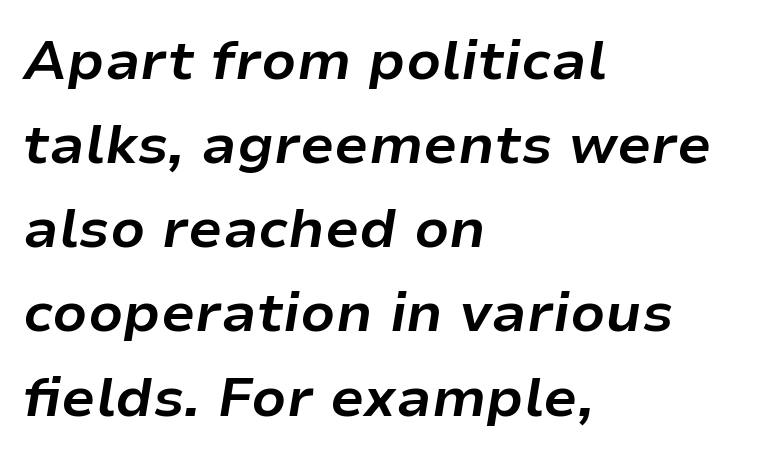
The letters are slanted; this is an italic face. Leading matches the norm, producing a regular column. Every row of glyphs begins at an identical x-position on the left. The rendering keeps characters at their native spacing. Any mark beneath the type? The region is blank. Think of a printed novel: that variable character pitch is what you see here.
